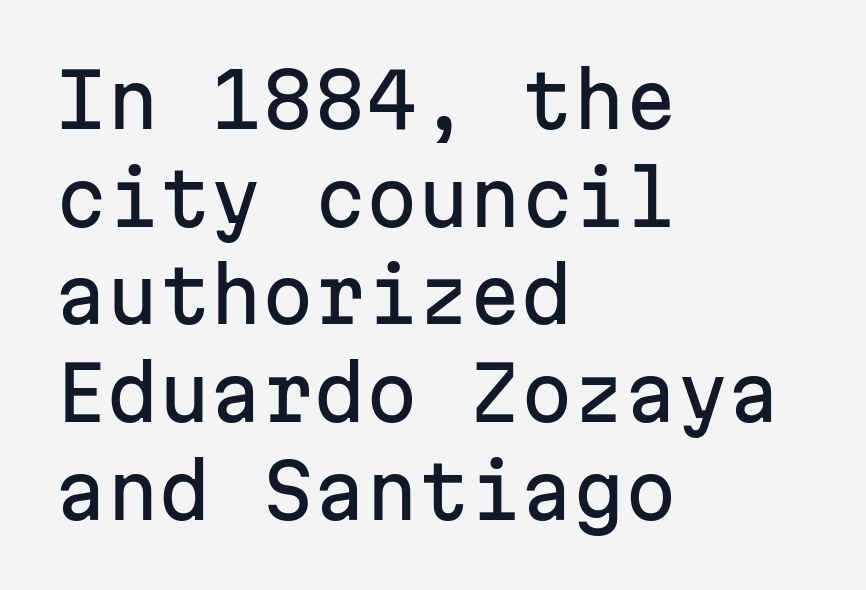
The gaps between neighbouring characters are ordinary and unremarkable. Summary of vertical rhythm: regular, with standard interline spacing. The letters stand straight up with perfectly vertical stems. The lines are quadded left. Nope, no serifs anywhere on these letters. Spacing verdict: monospaced, one width for all characters.
